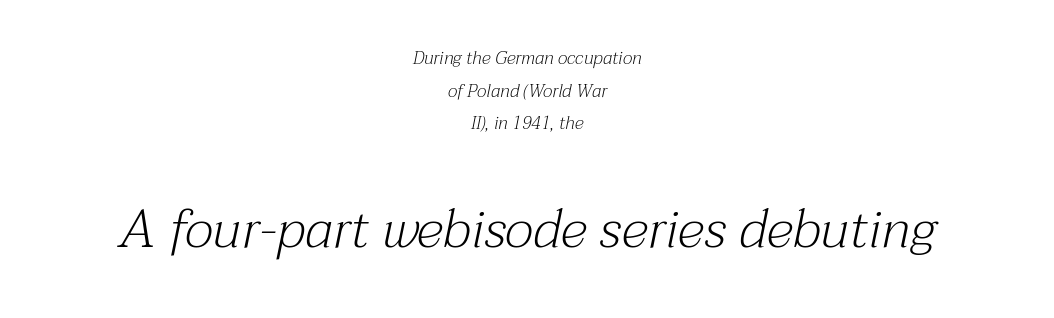
Q: Is the text bold? A: No.
Q: Is the text italic (slanted)? A: Yes, it leans right by about 12 degrees.
Q: Is the typeface a serif or a sans-serif typeface? A: Serif.
Q: Is the text underlined? A: No.
Q: How is the paragraph aligned? A: Centered.
Q: Is the spacing between letters normal or unusually wide? A: Normal.
Q: Which block of text is set in a larger size, the first (top) or the second (bottom)? A: The second (bottom) one.
Q: Width (condensed, normal, or wide)? A: Normal.
Q: Stroke contrast? A: Medium.
Q: x-height? A: Medium.
Q: Monospaced? A: No.
